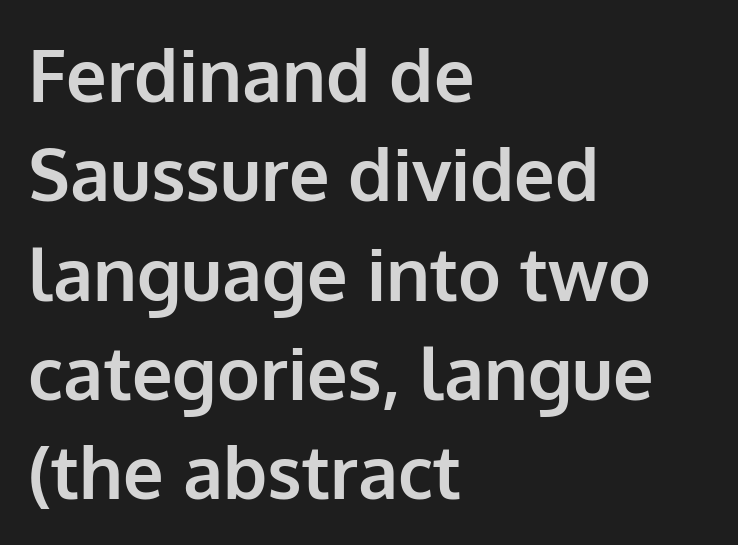
{"serif": "no", "italic": "no", "bold": "yes", "weight": "bold", "width": "normal", "stroke_contrast": "low", "x_height": "medium", "monospaced": "no", "underline": "no", "align": "left", "line_spacing": "normal", "line_spacing_ratio": 1.38, "letter_spacing": "normal", "letter_spacing_em": 0.0, "glyph_px": 72}
